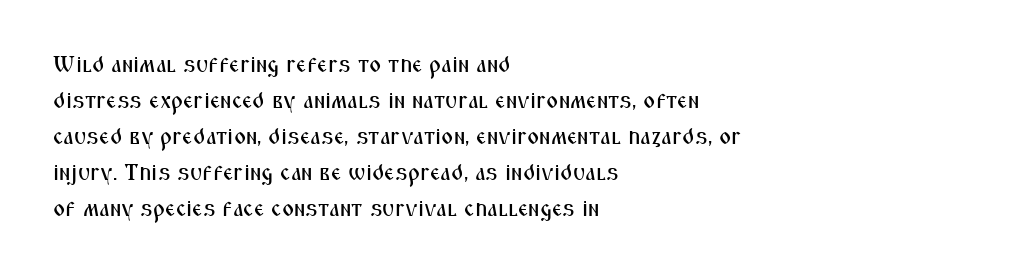
Regular leading. Check under the words: just untouched page. The type is set solid horizontally, with unmodified tracking. The paragraph has a hard left edge and a soft right edge.
